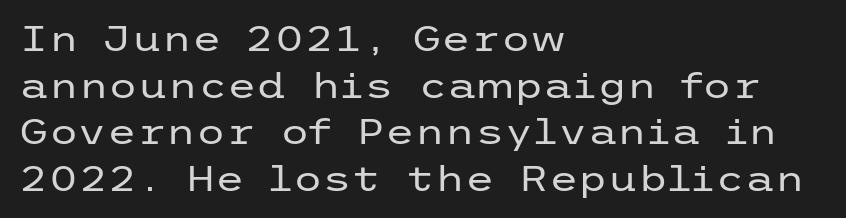
If you drew a ruler down the left edge, every line would touch it. Reading down the column, the eye jumps a familiar distance to each next line. In terms of posture, this sample is upright. What kind of face is this? One without serifs — a sans. Check under the words: just untouched page. The tracking reads as untouched default to a designer's eye.
